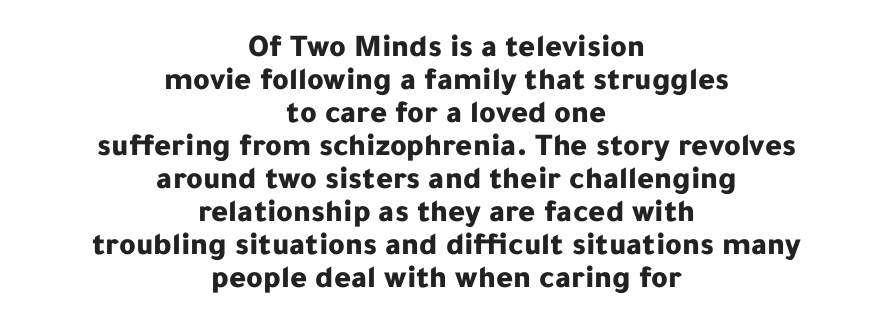
The image shows 32 px bold sans-serif type, upright; set centered, tight line spacing (1.03x), normal letter spacing, not underlined; low stroke contrast and a medium x-height.
